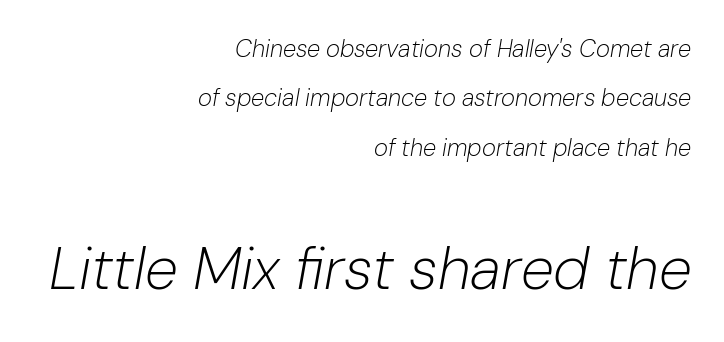
The image shows 60 px light type, italic (leaning right); set right-aligned, loose line spacing (2.06x), normal letter spacing, not underlined; the second (bottom) block is 2.5x larger; low stroke contrast and a medium x-height.
